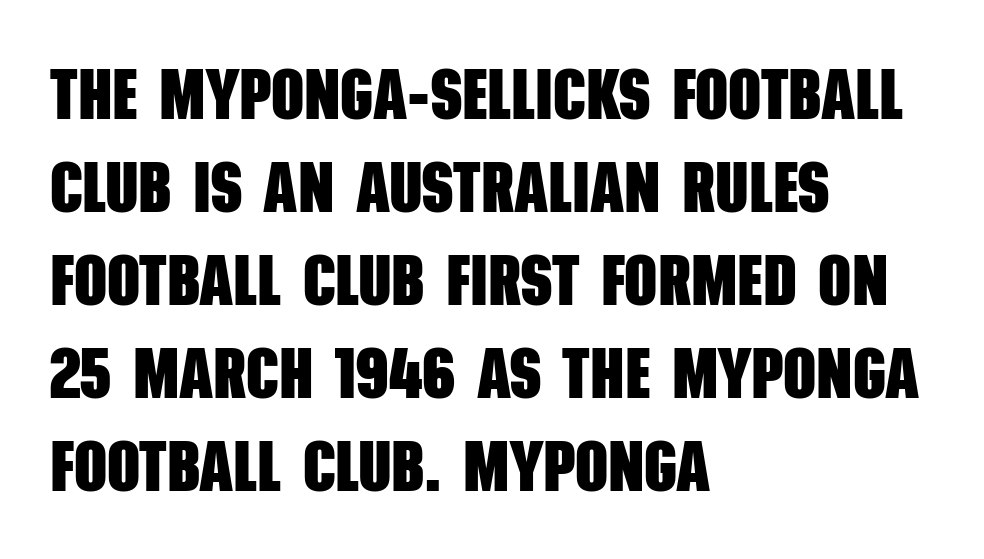
{"serif": "no", "bold": "yes", "weight": "heavy", "width": "condensed", "stroke_contrast": "low", "x_height": "large", "monospaced": "no", "underline": "no", "align": "left", "line_spacing": "normal", "line_spacing_ratio": 1.29, "letter_spacing": "normal", "letter_spacing_em": 0.0, "glyph_px": 72}
